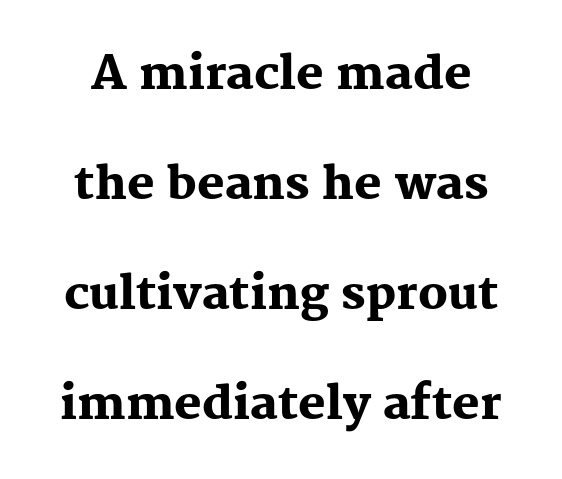
The image shows 46 px heavy serif type, upright; set loose line spacing (2.39x), normal letter spacing, not underlined; medium stroke contrast and a medium x-height.
